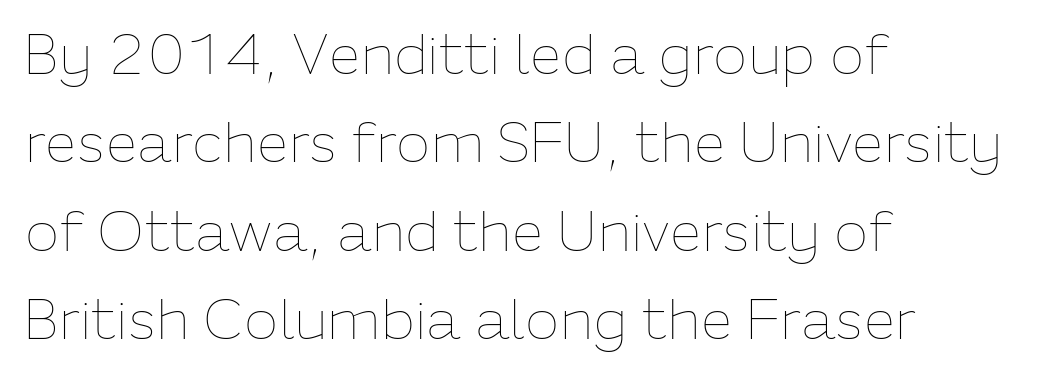
Q: Is the text bold? A: No.
Q: Is the text italic (slanted)? A: No, it is upright.
Q: Is the text underlined? A: No.
Q: How is the paragraph aligned? A: Left-aligned.
Q: Is the spacing between letters normal or unusually wide? A: Normal.
Q: Is the spacing between lines tight, normal or loose? A: Normal.
Q: Width (condensed, normal, or wide)? A: Normal.
Q: Stroke contrast? A: Low.
Q: x-height? A: Medium.
Q: Monospaced? A: No.
